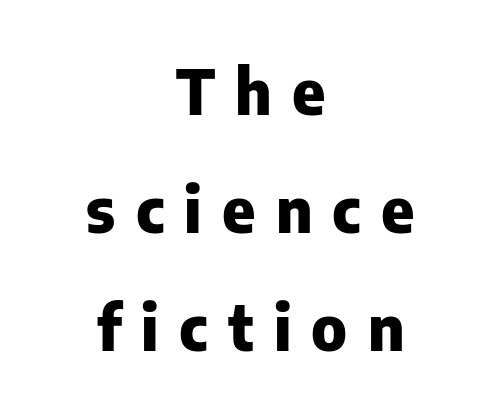
The image shows 63 px heavy sans-serif type, upright; set centered, line spacing 1.87x, unusually wide letter spacing (+0.32 em), not underlined; low stroke contrast and a medium x-height.
